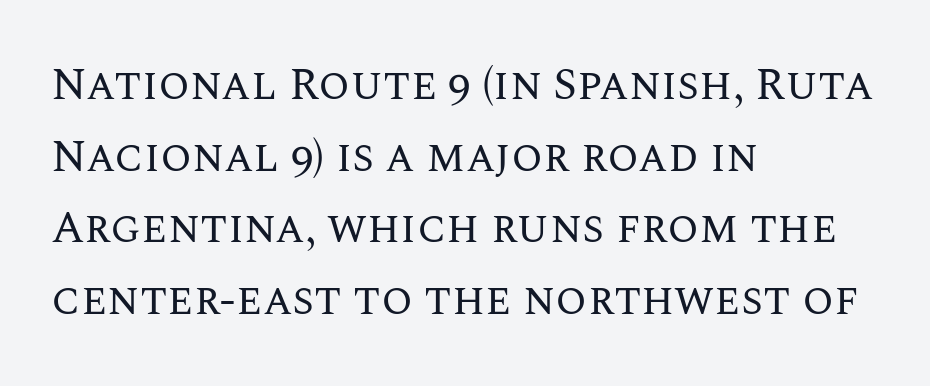
This rendering uses left alignment, leaving the right contour irregular. Tracking value appears to be zero — textbook default spacing. This reads as an unemphasized weight, regular at the heaviest. These lines are rendered in a variable-pitch font. Underlining? Definitely not there.
